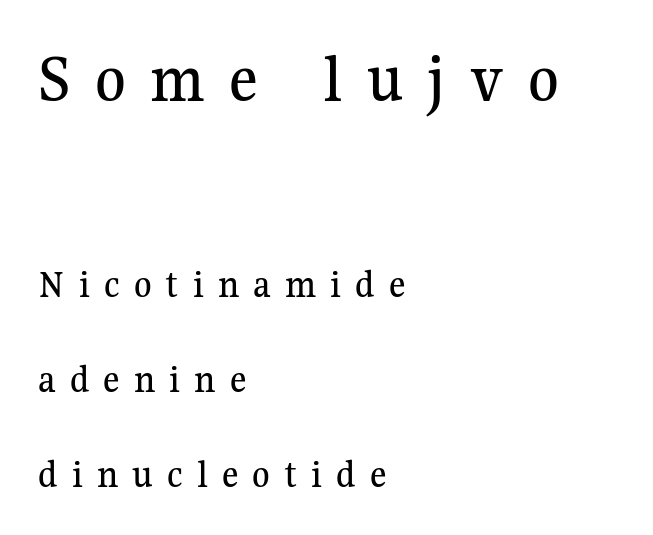
The image shows 70 px serif type, upright; set left-aligned, loose line spacing (2.38x), unusually wide letter spacing (+0.35 em), not underlined; the first (top) block is 1.75x larger; medium stroke contrast and a medium x-height.
